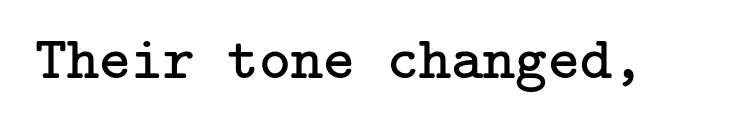
Q: Is the text bold? A: No.
Q: Is the text italic (slanted)? A: No, it is upright.
Q: Is the typeface a serif or a sans-serif typeface? A: Serif.
Q: Is the text underlined? A: No.
Q: Is the spacing between letters normal or unusually wide? A: Normal.
Q: Width (condensed, normal, or wide)? A: Normal.
Q: Stroke contrast? A: Low.
Q: x-height? A: Medium.
